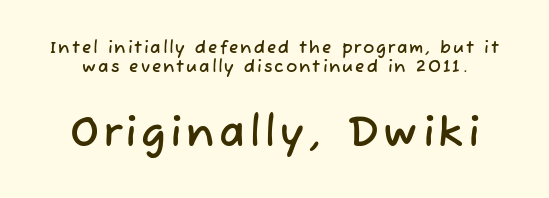
Spacing verdict: proportional, widths tailored to each character. This block would grow much taller if given ordinary leading; it's compressed now. Are there feet on the stems? There aren't — it's a sans. Quick note: underline off. Which chunk is bigger? The second one — the bottom block dwarfs the top.
